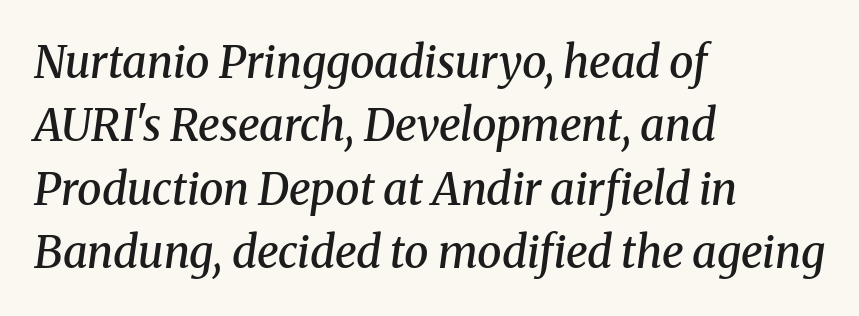
The image shows 44 px semibold serif type, italic (leaning right); set left-aligned, normal line spacing (1.44x), normal letter spacing, not underlined; medium stroke contrast and a medium x-height.
